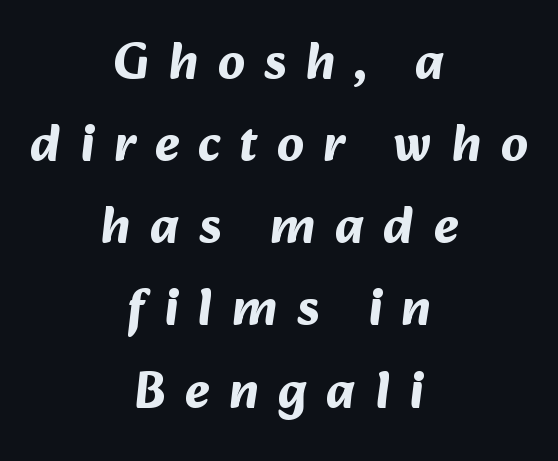
The image shows 52 px bold sans-serif type; set centered, normal line spacing (1.58x), unusually wide letter spacing (+0.37 em), not underlined; medium stroke contrast and a medium x-height.
